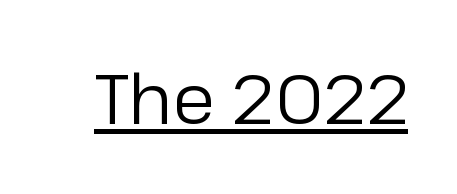
The image shows 69 px regular-weight sans-serif type, upright; set normal letter spacing, underlined; low stroke contrast and a medium x-height.
